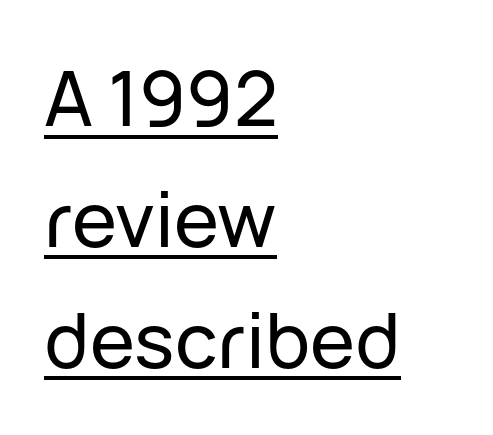
The image shows 76 px sans-serif type, upright; set left-aligned, normal line spacing (1.59x), normal letter spacing, underlined; low stroke contrast and a medium x-height.
